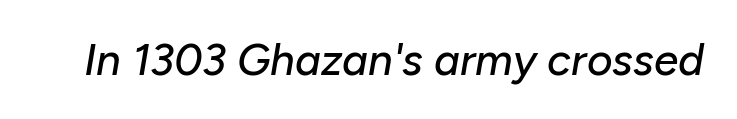
{"italic": "yes", "lean": "right", "slant_degrees": 10, "width": "normal", "stroke_contrast": "low", "x_height": "medium", "monospaced": "no", "underline": "no", "letter_spacing": "normal", "letter_spacing_em": 0.0, "glyph_px": 44}
